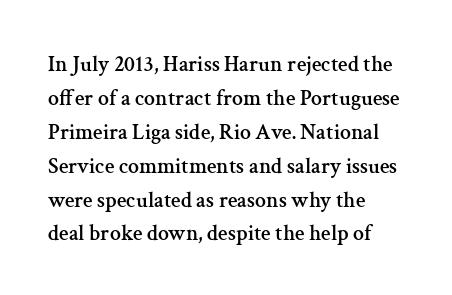
{"italic": "no", "underline": "no", "align": "left", "line_spacing": "normal", "line_spacing_ratio": 1.54, "letter_spacing": "normal", "letter_spacing_em": 0.0, "glyph_px": 22}
